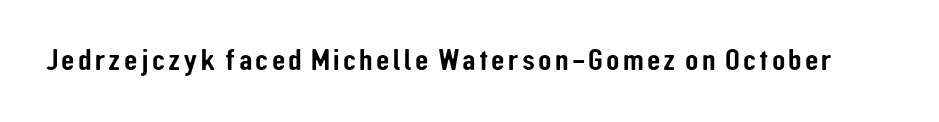
Q: Is the text italic (slanted)? A: No, it is upright.
Q: Is the typeface a serif or a sans-serif typeface? A: Sans-serif.
Q: Is the text underlined? A: No.
Q: Width (condensed, normal, or wide)? A: Condensed.
Q: Stroke contrast? A: Low.
Q: x-height? A: Medium.
Q: Monospaced? A: No.
